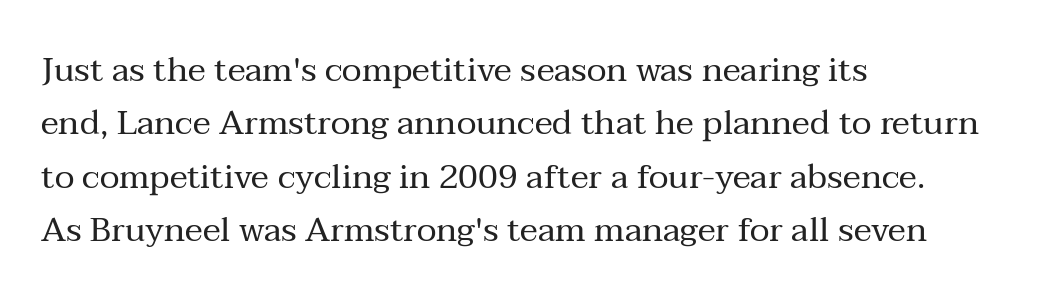
Anything drawn beneath the words? Only blank space. A typesetter would call this leading conventional body-copy spacing. Does the copy run flush right? No — it runs flush left. The gaps between neighbouring characters are ordinary and unremarkable. Stroke mass is kept to a normal reading level or below. These lines are rendered in a variable-pitch font.
